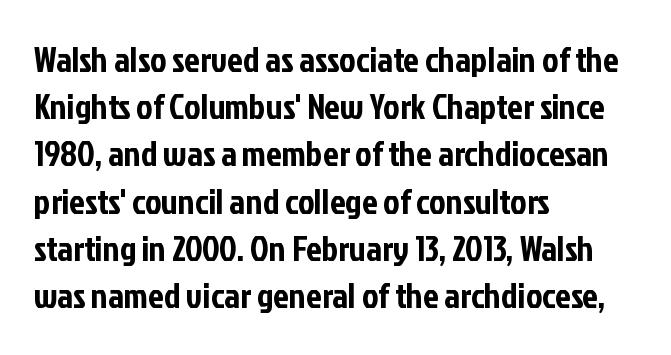
The letterforms sit shoulder to shoulder at normal distance. Line spacing here is normal. Underline: absent. The rendering uses natural spacing where letterforms have individual widths. Ascenders rise straight up at ninety degrees.
